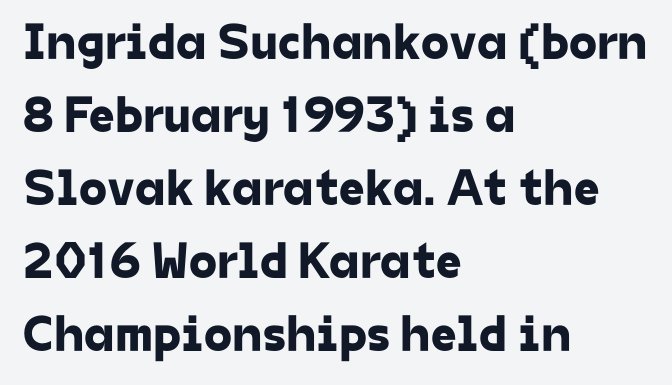
{"serif": "no", "width": "normal", "stroke_contrast": "low", "x_height": "medium", "monospaced": "no", "underline": "no", "align": "left", "line_spacing": "normal", "line_spacing_ratio": 1.43, "letter_spacing": "normal", "letter_spacing_em": 0.0, "glyph_px": 51}
